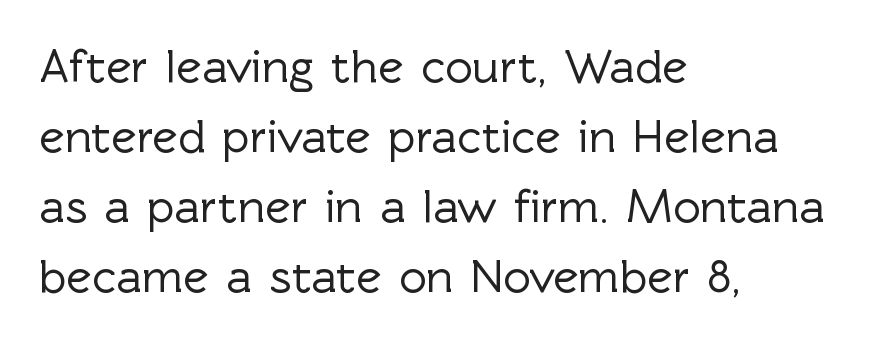
The image shows 48 px sans-serif type, upright; set left-aligned, normal line spacing (1.46x), normal letter spacing, not underlined; a medium x-height.
